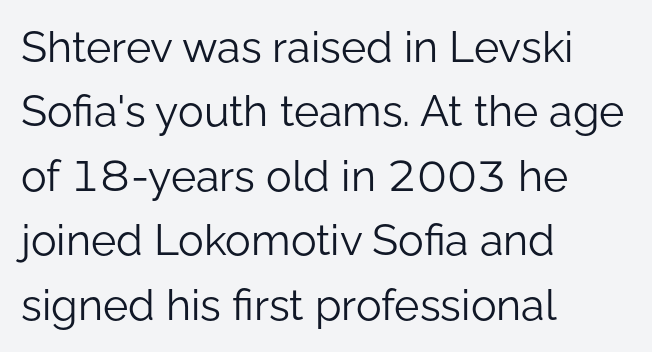
Standard letterfit; no display-style spreading of the glyphs. These lines are rendered in a variable-pitch font. No chunkiness to these letters — they're not bold. The letters stand upright; this is a roman face. Short and long lines alike share a common starting point at left.
